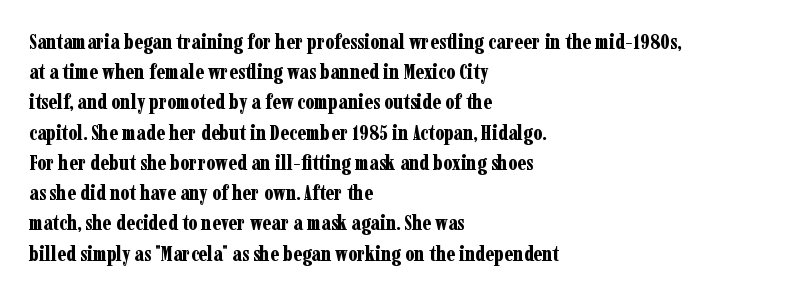
{"italic": "no", "bold": "yes", "underline": "no", "align": "left", "line_spacing": "normal", "line_spacing_ratio": 1.44, "letter_spacing": "normal", "letter_spacing_em": 0.0, "glyph_px": 21}
